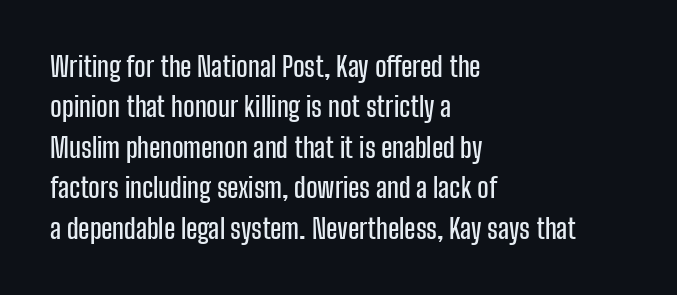
No italicization has been applied; the sample stays upright. This block has exactly the height ordinary leading produces. Students, note that the glyphs here touch the page at normal intervals. Typeset ragged right — the left edge is the straight one.
